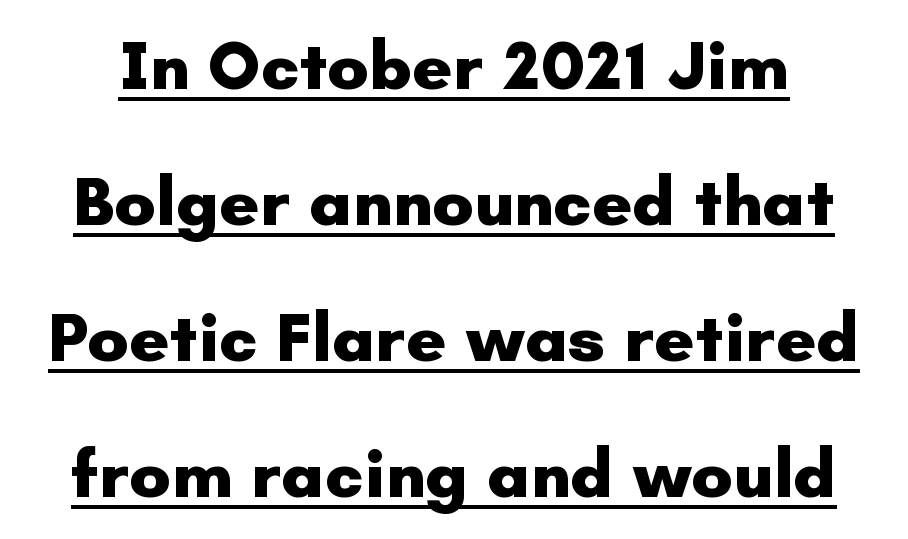
Q: Is the text bold? A: Yes.
Q: Is the text italic (slanted)? A: No, it is upright.
Q: Is the typeface a serif or a sans-serif typeface? A: Sans-serif.
Q: Is the text underlined? A: Yes.
Q: Is the spacing between letters normal or unusually wide? A: Normal.
Q: Is the spacing between lines tight, normal or loose? A: Loose.
Q: Width (condensed, normal, or wide)? A: Normal.
Q: Stroke contrast? A: Low.
Q: x-height? A: Small.
Q: Monospaced? A: No.
